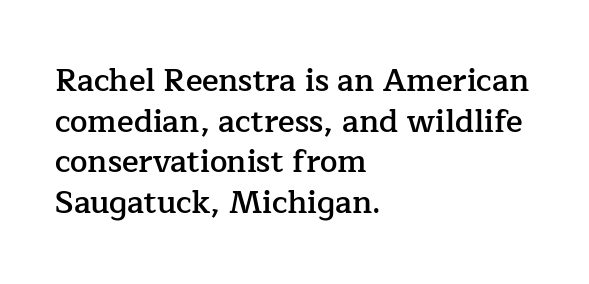
{"serif": "yes", "italic": "no", "bold": "semi", "weight": "semibold", "width": "normal", "stroke_contrast": "low", "x_height": "medium", "monospaced": "no", "underline": "no", "align": "left", "line_spacing": "normal", "line_spacing_ratio": 1.31, "letter_spacing": "normal", "letter_spacing_em": 0.0, "glyph_px": 31}
